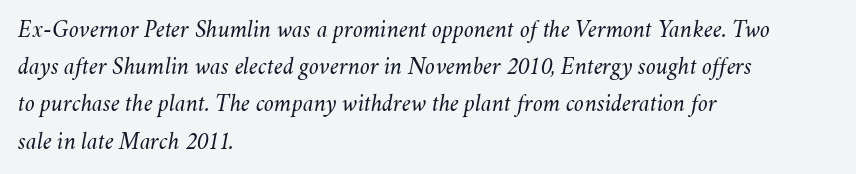
The image shows 25 px text type, italic (leaning right); set left-aligned, normal line spacing (1.49x), normal letter spacing, not underlined.
